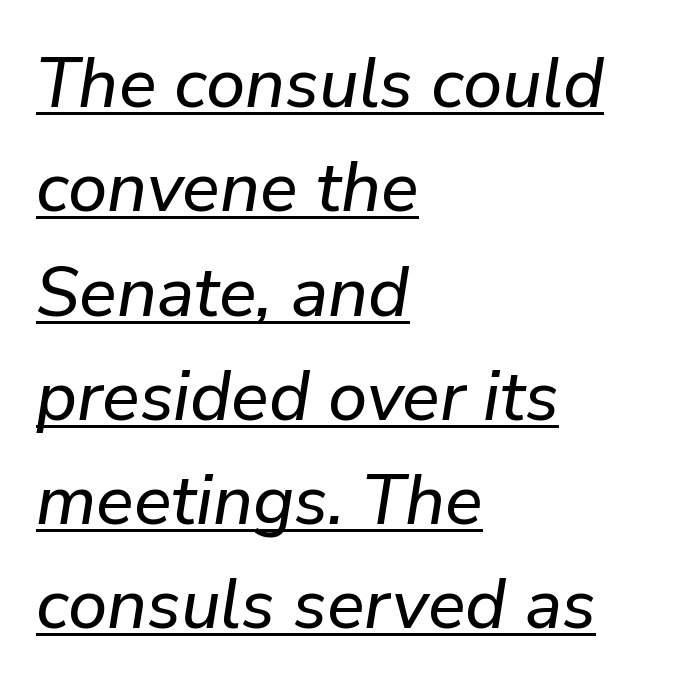
{"italic": "yes", "lean": "right", "slant_degrees": 9, "width": "normal", "stroke_contrast": "low", "x_height": "medium", "monospaced": "no", "underline": "yes", "align": "left", "line_spacing": "normal", "line_spacing_ratio": 1.49, "letter_spacing": "normal", "letter_spacing_em": 0.0, "glyph_px": 70}
